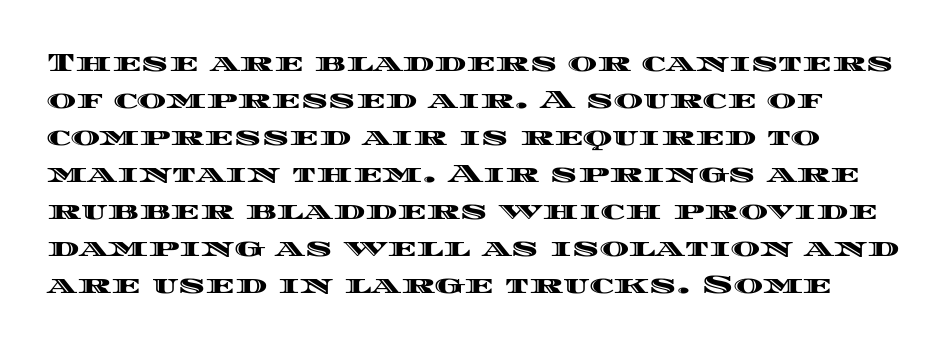
Vertical strokes here are truly vertical. Tracking here is standard; glyphs follow each other at the usual distance. The passage shown is not underscored anywhere. Is there much room between lines? A standard amount, neither cramped nor airy.
